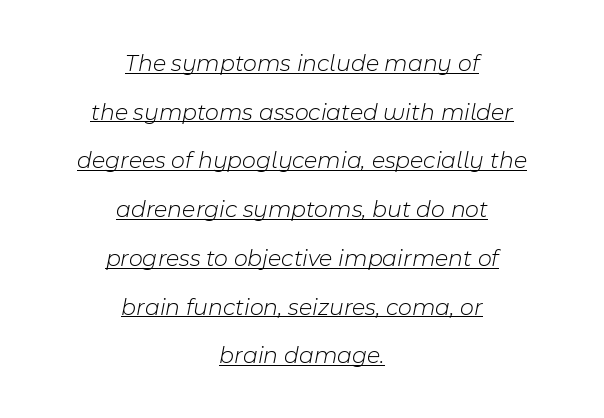
Heft: none added — not bold. Beneath each row of characters lies a ruled line. The specimen reads as italic at a glance. This rendering leaves character spacing at its baseline value. The rag falls on both sides of this text block equally. Regarding leading, the lines here are spaced well apart.
